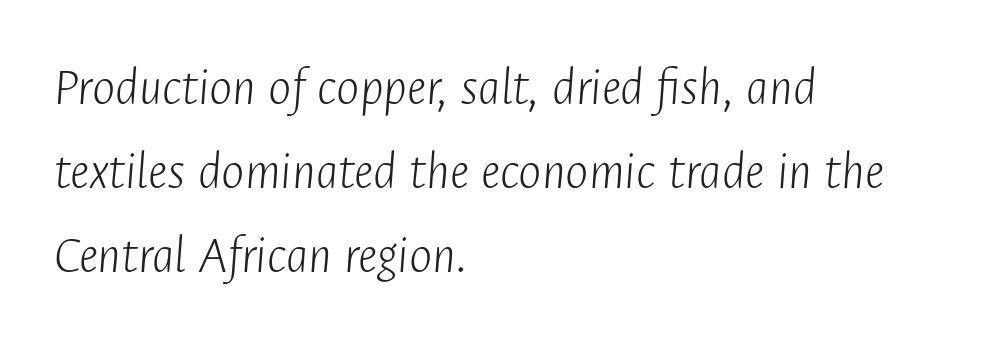
The image shows 55 px light, condensed type, italic (leaning right); set left-aligned, normal line spacing (1.53x), normal letter spacing, not underlined; low stroke contrast and a medium x-height.
